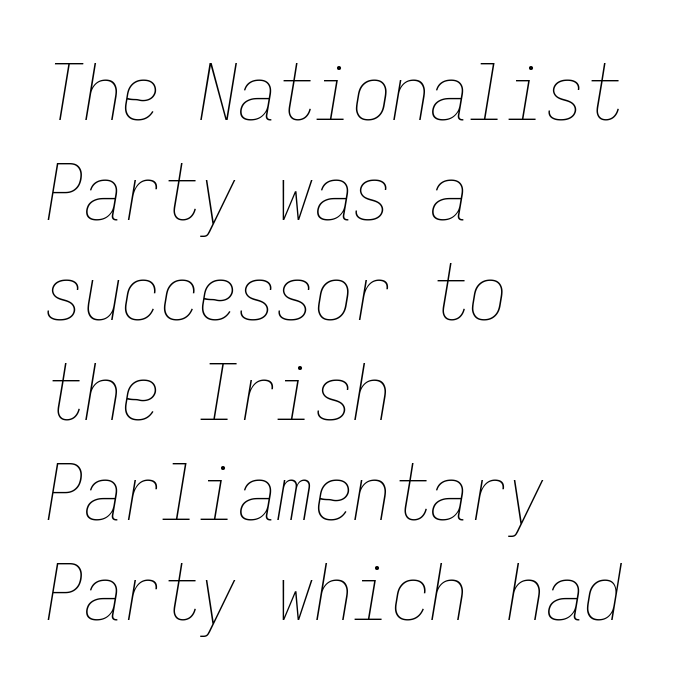
{"italic": "yes", "lean": "right", "slant_degrees": 9, "bold": "no", "weight": "thin", "width": "condensed", "stroke_contrast": "low", "x_height": "medium", "monospaced": "yes", "underline": "no", "align": "left", "line_spacing": "normal", "line_spacing_ratio": 1.3, "letter_spacing": "normal", "letter_spacing_em": 0.0, "glyph_px": 77}
